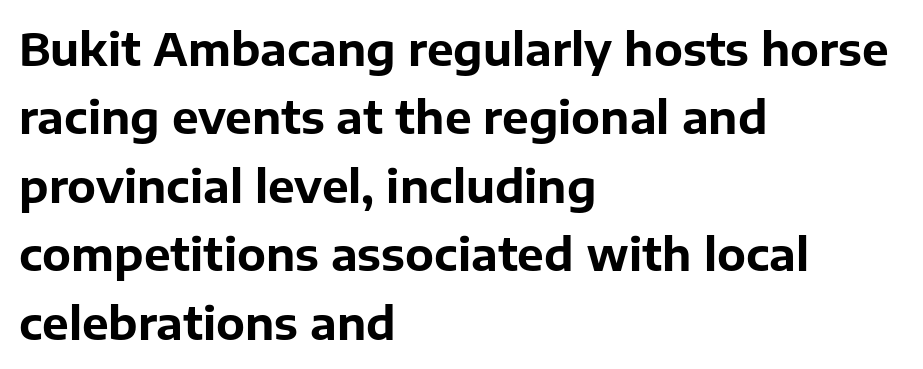
Q: Is the text bold? A: Yes.
Q: Is the text italic (slanted)? A: No, it is upright.
Q: Is the typeface a serif or a sans-serif typeface? A: Sans-serif.
Q: Is the text underlined? A: No.
Q: How is the paragraph aligned? A: Left-aligned.
Q: Is the spacing between letters normal or unusually wide? A: Normal.
Q: Is the spacing between lines tight, normal or loose? A: Normal.
Q: Width (condensed, normal, or wide)? A: Normal.
Q: Stroke contrast? A: Low.
Q: x-height? A: Medium.
Q: Monospaced? A: No.
